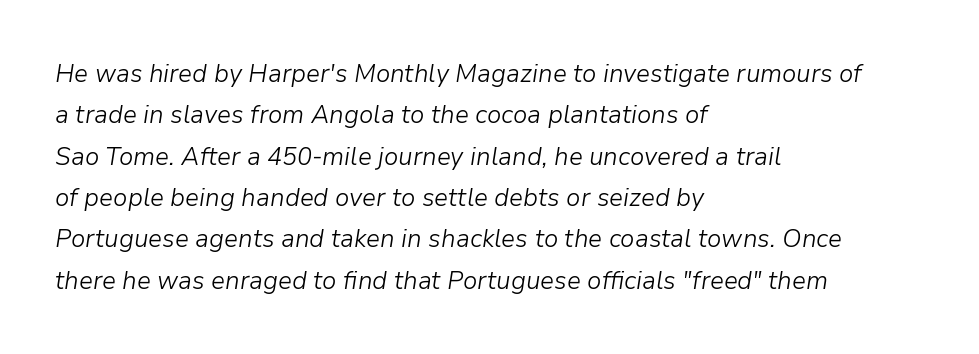
The image shows 26 px text type, italic (leaning right); set left-aligned, normal line spacing (1.59x), normal letter spacing, not underlined.
